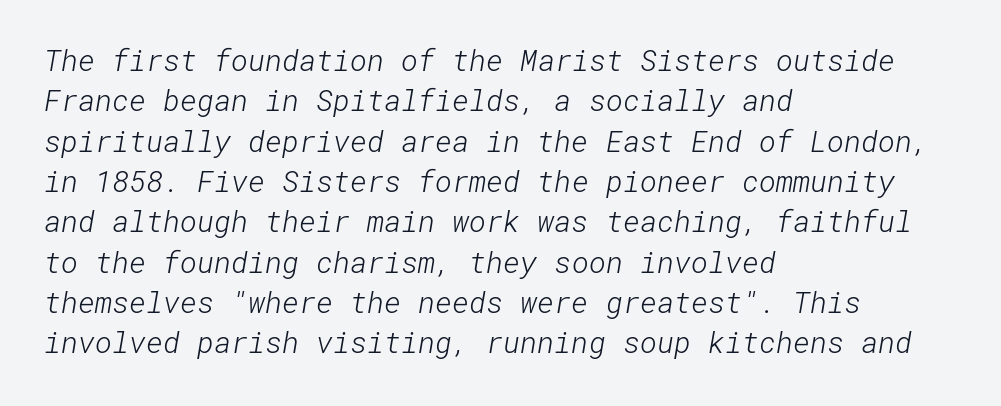
No extra tracking has been applied to these lines. A quiet, ordinary-to-light weight characterises the typeface. Reading down the column, the eye jumps a familiar distance to each next line. Words float on clear page, feet unadorned. The typeface chosen for these lines omits serifs.
